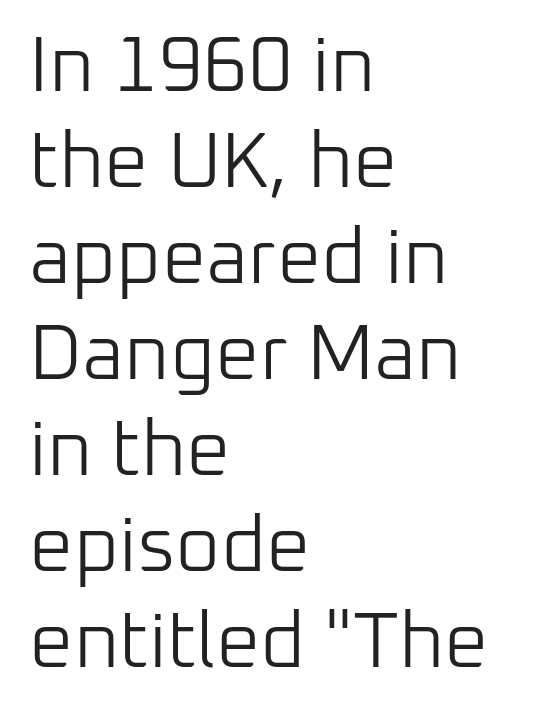
Q: Is the text bold? A: No.
Q: Is the text italic (slanted)? A: No, it is upright.
Q: Is the typeface a serif or a sans-serif typeface? A: Sans-serif.
Q: Is the text underlined? A: No.
Q: How is the paragraph aligned? A: Left-aligned.
Q: Is the spacing between letters normal or unusually wide? A: Normal.
Q: Width (condensed, normal, or wide)? A: Normal.
Q: Stroke contrast? A: Low.
Q: x-height? A: Medium.
Q: Monospaced? A: No.
